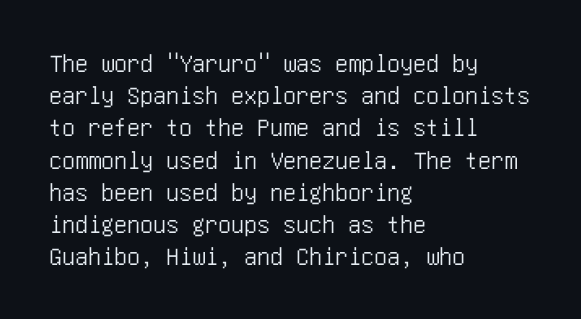
You could call the tracking neutral — neither tight nor loose. Posture: upright roman. Which margin do the lines hug? The left one — the right edge is uneven. Decoration check: the copy has no underline.
